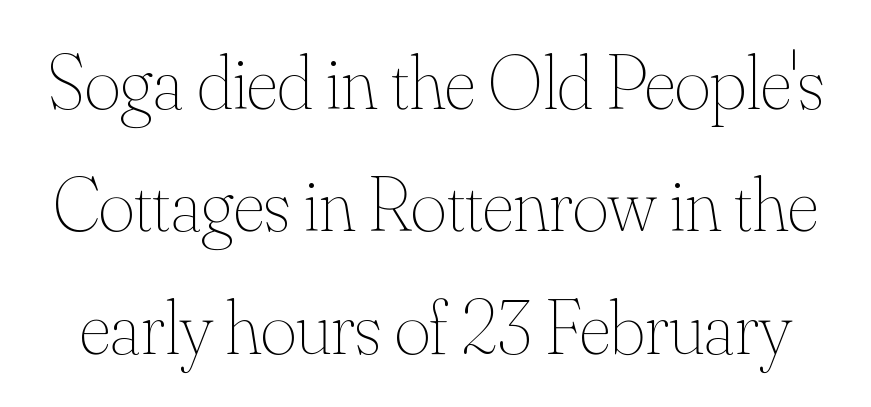
The letters look calm and open, with moderate or lighter stems. Looks like regular typesetting: each glyph gets only the width it needs. Rows of type keep a routine distance in the vertical direction. The zone under the glyphs is completely vacant. What stands out about the letter spacing? Nothing — it is the standard amount. The font's upright variant was chosen for this text.
